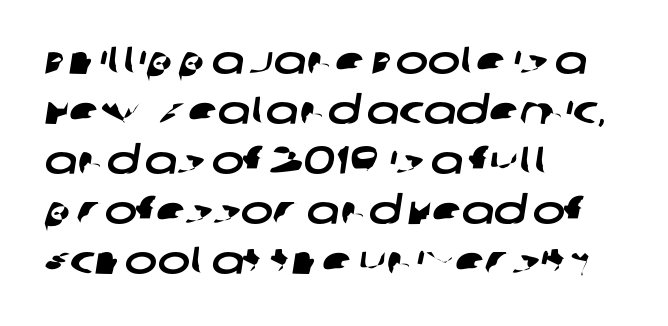
Examine the stroke ends and you'll find no serifs. Note the varied advance widths — an 'i' is clearly narrower than an 'm'. Reading down the block, your eye returns to a fixed left position each line. Descenders hang freely into open space. Vertical spacing — default.
